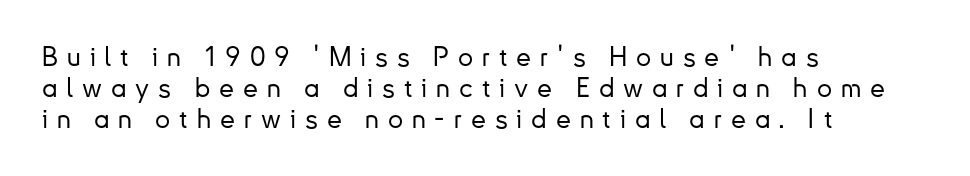
The image shows 27 px text type, upright; set left-aligned, tight line spacing (1.14x), unusually wide letter spacing (+0.33 em), not underlined.
